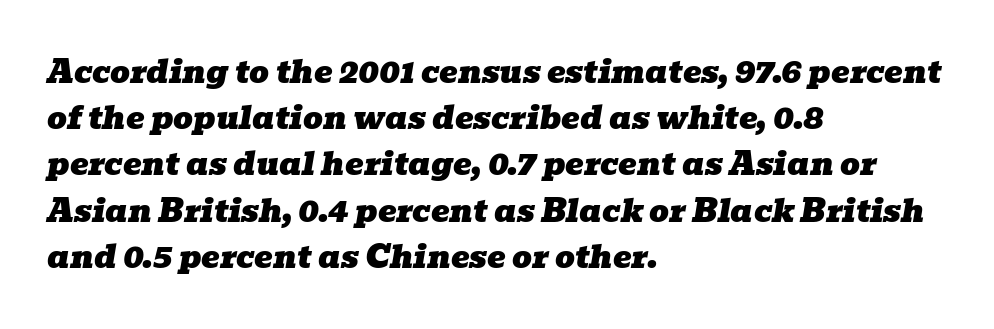
The ragged edge is on the right, which tells us the setting is flush left. The passage shown is typeset with a serif family. Compared with typical body copy, the letter spacing here is the same. Here the designer chose a conventional face with non-uniform glyph widths. Check under the words: just untouched page.
